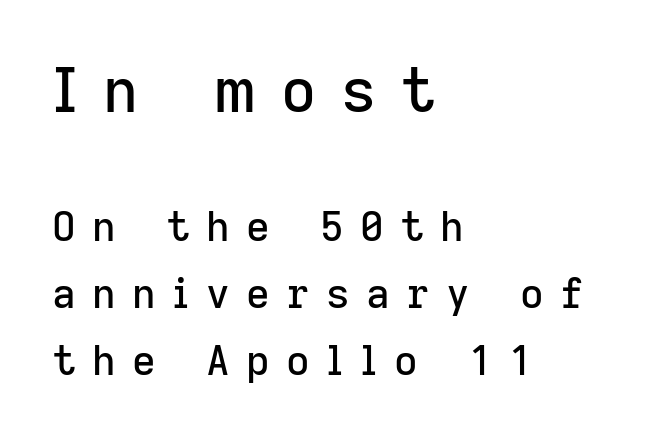
Q: Is the text italic (slanted)? A: No, it is upright.
Q: Is the typeface a serif or a sans-serif typeface? A: Sans-serif.
Q: Is the text underlined? A: No.
Q: How is the paragraph aligned? A: Left-aligned.
Q: Is the spacing between letters normal or unusually wide? A: Unusually wide.
Q: Is the spacing between lines tight, normal or loose? A: Normal.
Q: Which block of text is set in a larger size, the first (top) or the second (bottom)? A: The first (top) one.
Q: Width (condensed, normal, or wide)? A: Normal.
Q: Stroke contrast? A: Low.
Q: x-height? A: Medium.
Q: Monospaced? A: No.
